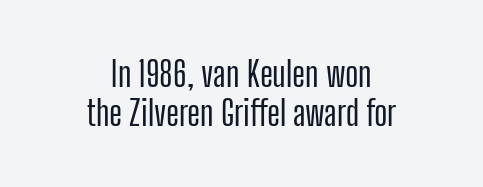
Q: Is the text italic (slanted)? A: No, it is upright.
Q: Is the typeface a serif or a sans-serif typeface? A: Sans-serif.
Q: Is the text underlined? A: No.
Q: How is the paragraph aligned? A: Centered.
Q: Is the spacing between letters normal or unusually wide? A: Normal.
Q: Is the spacing between lines tight, normal or loose? A: Tight.
Q: Width (condensed, normal, or wide)? A: Condensed.
Q: Stroke contrast? A: Low.
Q: x-height? A: Medium.
Q: Monospaced? A: No.
